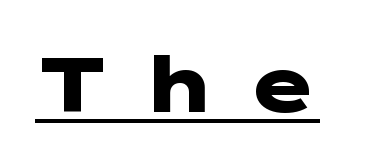
Examine the stroke ends and you'll find no serifs. Underlining? Definitely there. Pretty heavy lettering here — definitely bold. The lettering stays uniformly vertical, giving the passage a roman look.
